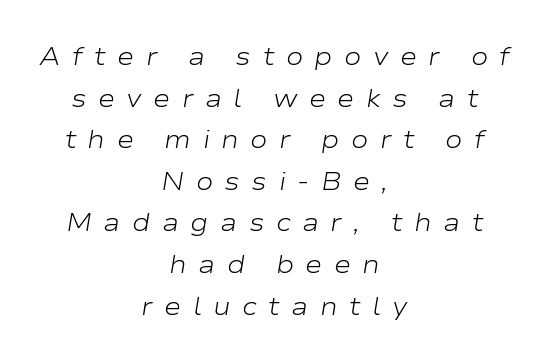
The image shows 26 px text type, italic (leaning right); set centered, normal line spacing (1.6x), unusually wide letter spacing (+0.44 em), not underlined.
